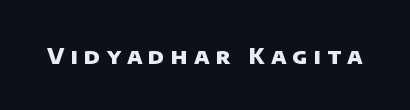
The image shows 22 px bold type; set unusually wide letter spacing (+0.28 em), not underlined.
